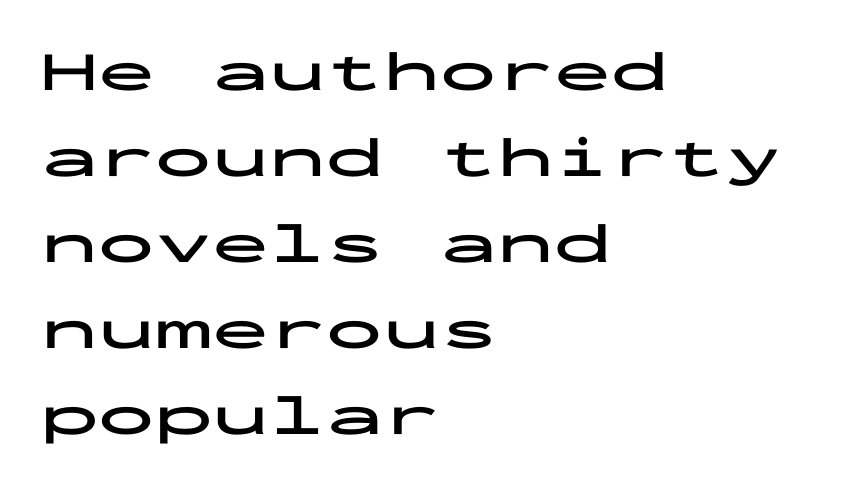
The characters look thick and weighty, a clear bold. Normally led — the rows are evenly, conventionally spaced. Designer's note — italics off, roman on. Honestly, there is no underline to notice here at all. Compared with a centered layout, this one pins lines to the left instead.
